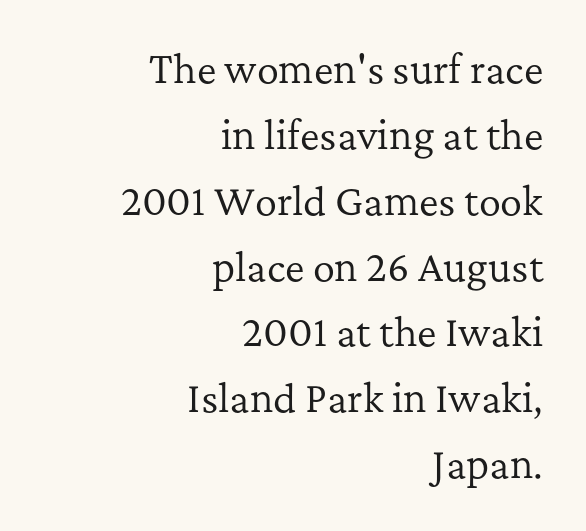
{"serif": "yes", "italic": "no", "bold": "no", "weight": "regular", "width": "normal", "stroke_contrast": "low", "x_height": "medium", "monospaced": "no", "underline": "no", "align": "right", "line_spacing_ratio": 1.78, "letter_spacing": "normal", "letter_spacing_em": 0.0, "glyph_px": 37}
